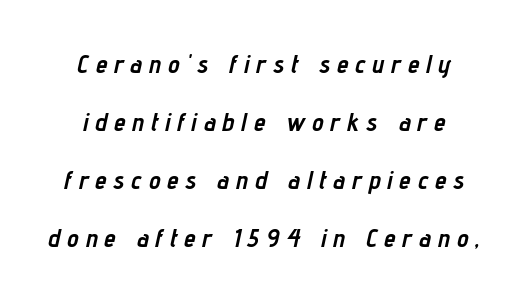
Q: Is the text bold? A: Yes.
Q: Is the text italic (slanted)? A: Yes, it leans right by about 12 degrees.
Q: Is the text underlined? A: No.
Q: Is the spacing between letters normal or unusually wide? A: Unusually wide.
Q: Is the spacing between lines tight, normal or loose? A: Loose.
